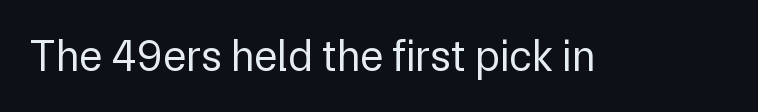
The image shows 44 px regular-weight sans-serif type, upright; set normal letter spacing, not underlined; low stroke contrast and a medium x-height.
